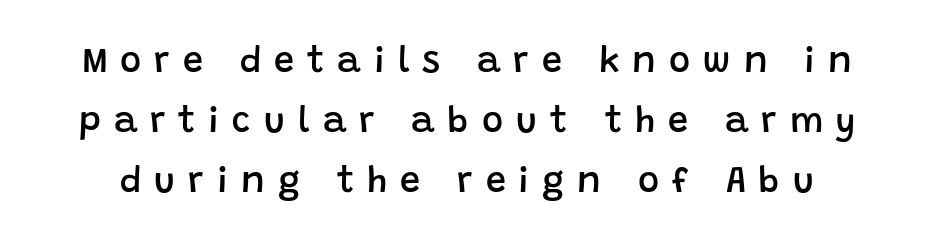
{"serif": "no", "italic": "no", "bold": "semi", "weight": "semibold", "width": "normal", "stroke_contrast": "low", "x_height": "large", "monospaced": "no", "underline": "no", "line_spacing": "normal", "line_spacing_ratio": 1.66, "letter_spacing": "wide", "letter_spacing_em": 0.36, "glyph_px": 36}
